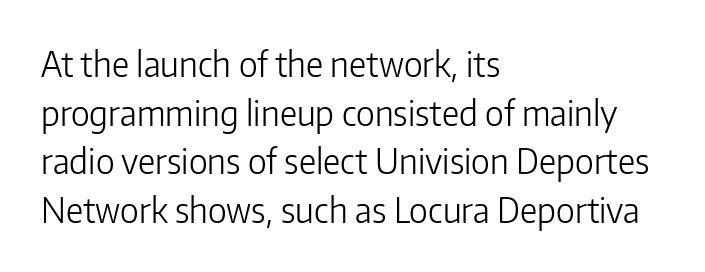
Q: Is the text bold? A: No.
Q: Is the text italic (slanted)? A: No, it is upright.
Q: Is the typeface a serif or a sans-serif typeface? A: Sans-serif.
Q: Is the text underlined? A: No.
Q: How is the paragraph aligned? A: Left-aligned.
Q: Is the spacing between letters normal or unusually wide? A: Normal.
Q: Is the spacing between lines tight, normal or loose? A: Normal.
Q: Width (condensed, normal, or wide)? A: Normal.
Q: Stroke contrast? A: Low.
Q: x-height? A: Medium.
Q: Monospaced? A: No.
